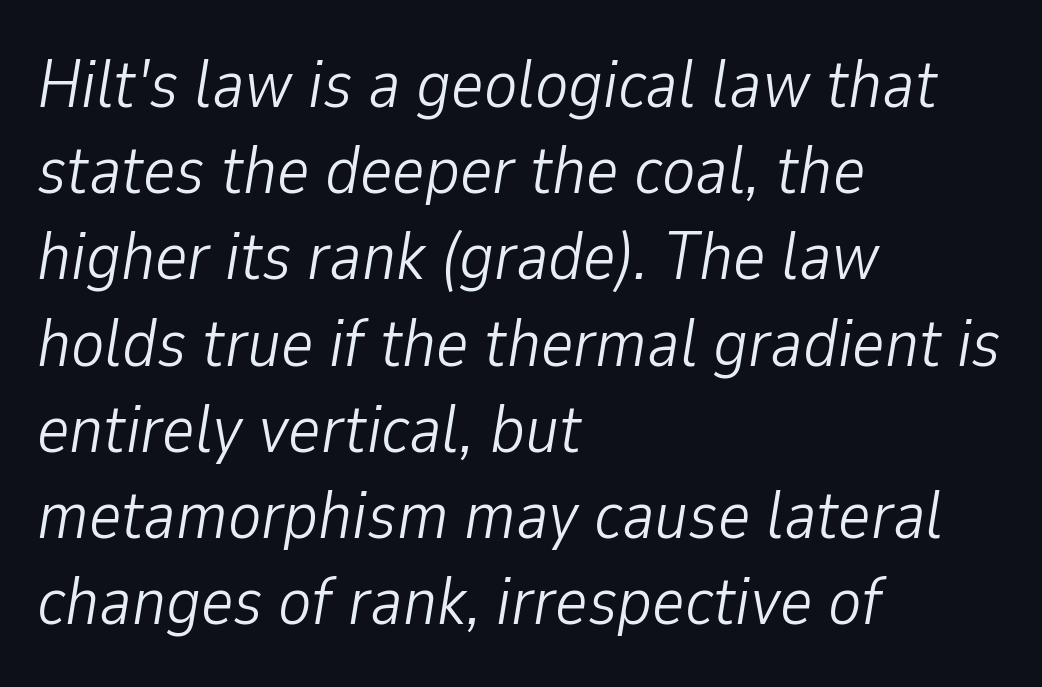
{"italic": "yes", "lean": "right", "slant_degrees": 9, "bold": "no", "weight": "light", "width": "condensed", "stroke_contrast": "low", "x_height": "medium", "monospaced": "no", "underline": "no", "align": "left", "line_spacing": "normal", "line_spacing_ratio": 1.25, "letter_spacing": "normal", "letter_spacing_em": 0.0, "glyph_px": 69}
